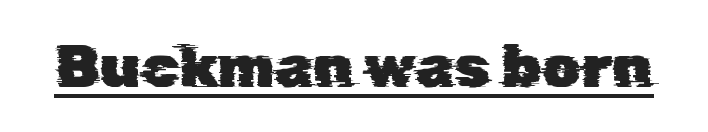
The image shows 61 px sans-serif type; set normal letter spacing, underlined; low stroke contrast and a medium x-height.
